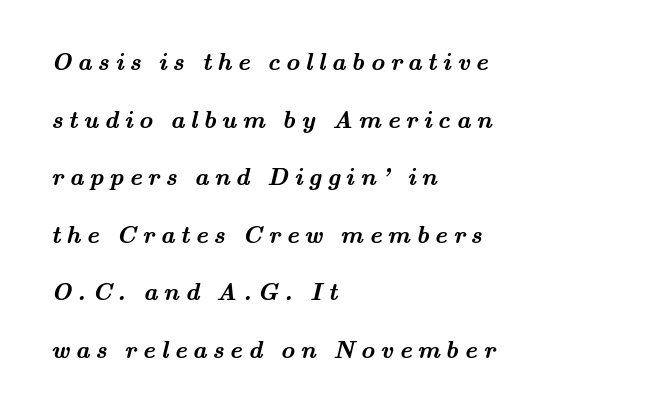
Between one letter and the next there's a generous, obvious gap. A great deal of white space separates one row of letters from the next. Strokes here are thick enough to call this a true bold. Every row of glyphs begins at an identical x-position on the left. Anything drawn beneath the words? Only blank space.
